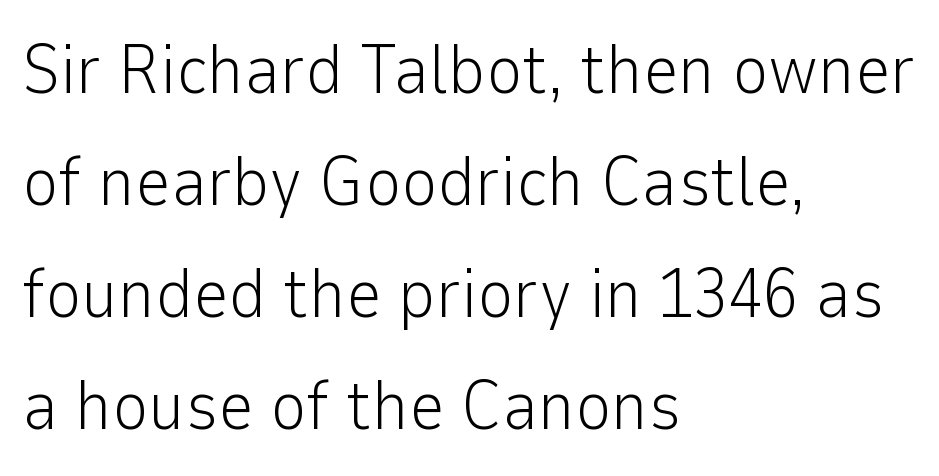
{"serif": "no", "italic": "no", "bold": "no", "weight": "light", "width": "normal", "stroke_contrast": "low", "x_height": "medium", "monospaced": "no", "underline": "no", "align": "left", "line_spacing": "normal", "line_spacing_ratio": 1.6, "letter_spacing": "normal", "letter_spacing_em": 0.0, "glyph_px": 70}
